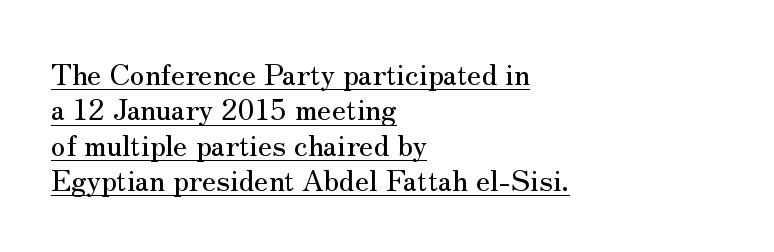
Q: Is the text italic (slanted)? A: No, it is upright.
Q: Is the typeface a serif or a sans-serif typeface? A: Serif.
Q: Is the text underlined? A: Yes.
Q: How is the paragraph aligned? A: Left-aligned.
Q: Is the spacing between letters normal or unusually wide? A: Normal.
Q: Width (condensed, normal, or wide)? A: Normal.
Q: Stroke contrast? A: Medium.
Q: x-height? A: Small.
Q: Monospaced? A: No.
